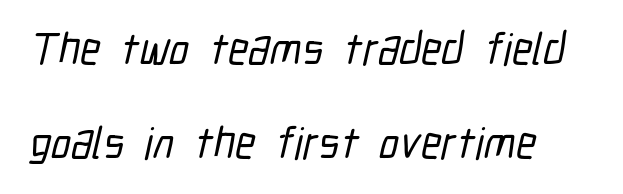
Vertical spacing — loose. Anything drawn beneath the words? Only blank space. Letter spacing: default. The ragged edge is on the right, which tells us the setting is flush left. Each letter keeps its own natural width here, so spacing adapts to shape.
